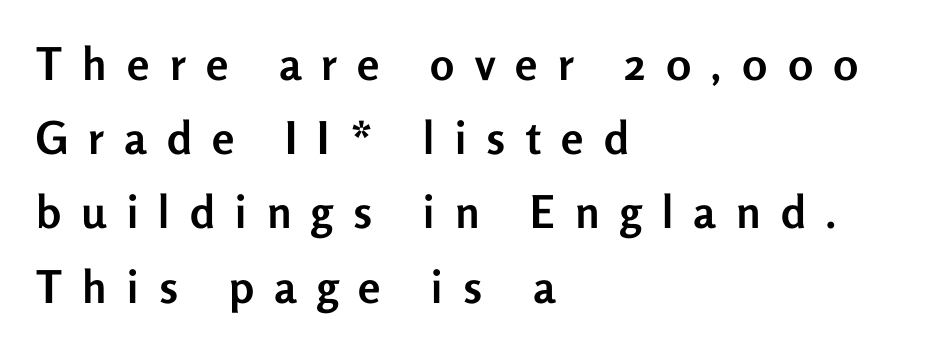
Q: Is the text bold? A: Yes.
Q: Is the text italic (slanted)? A: No, it is upright.
Q: Is the typeface a serif or a sans-serif typeface? A: Sans-serif.
Q: Is the text underlined? A: No.
Q: How is the paragraph aligned? A: Left-aligned.
Q: Is the spacing between letters normal or unusually wide? A: Unusually wide.
Q: Is the spacing between lines tight, normal or loose? A: Normal.
Q: Width (condensed, normal, or wide)? A: Normal.
Q: Stroke contrast? A: Low.
Q: x-height? A: Medium.
Q: Monospaced? A: No.
